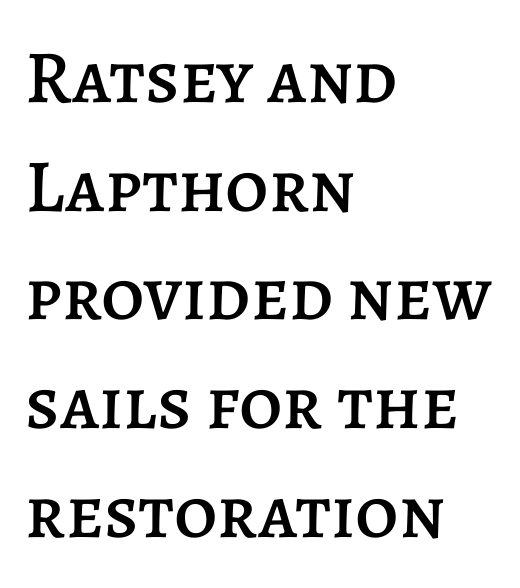
{"italic": "no", "width": "normal", "stroke_contrast": "low", "x_height": "large", "monospaced": "no", "underline": "no", "align": "left", "line_spacing": "normal", "line_spacing_ratio": 1.45, "letter_spacing": "normal", "letter_spacing_em": 0.0, "glyph_px": 75}
